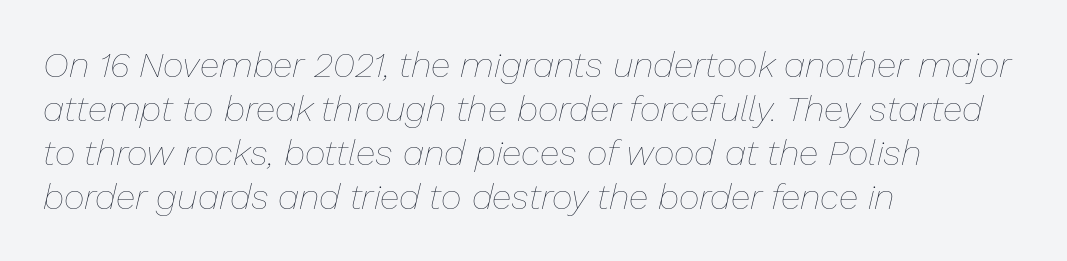
Q: Is the text bold? A: No.
Q: Is the text italic (slanted)? A: Yes, it leans right by about 13 degrees.
Q: Is the text underlined? A: No.
Q: How is the paragraph aligned? A: Left-aligned.
Q: Is the spacing between letters normal or unusually wide? A: Normal.
Q: Width (condensed, normal, or wide)? A: Normal.
Q: Stroke contrast? A: Low.
Q: x-height? A: Medium.
Q: Monospaced? A: No.
